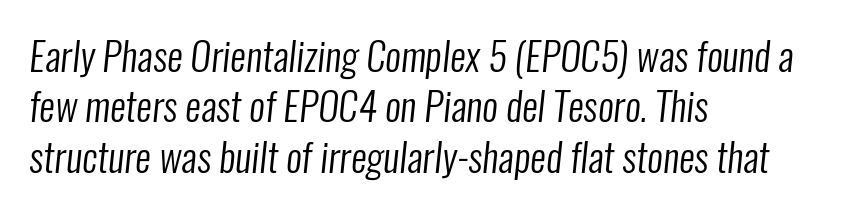
The image shows 39 px regular-weight, condensed sans-serif type; set left-aligned, normal line spacing (1.29x), normal letter spacing, not underlined; low stroke contrast and a medium x-height.
